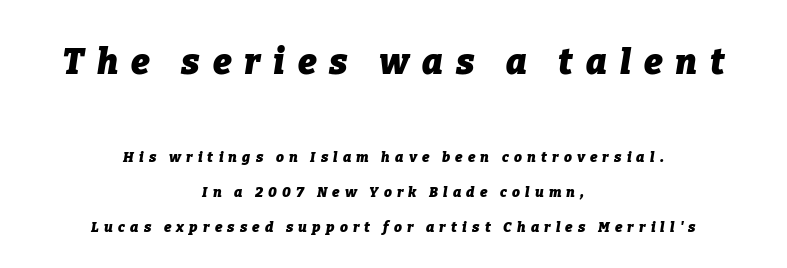
The image shows 35 px heavy type, italic (leaning right); set centered, loose line spacing (2.47x), unusually wide letter spacing (+0.37 em), not underlined; the first (top) block is 2.5x larger; low stroke contrast and a medium x-height.
